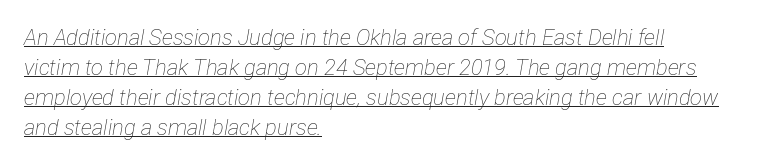
{"italic": "yes", "lean": "right", "slant_degrees": 12, "bold": "no", "underline": "yes", "align": "left", "line_spacing": "normal", "line_spacing_ratio": 1.36, "letter_spacing": "normal", "letter_spacing_em": 0.0, "glyph_px": 22}
